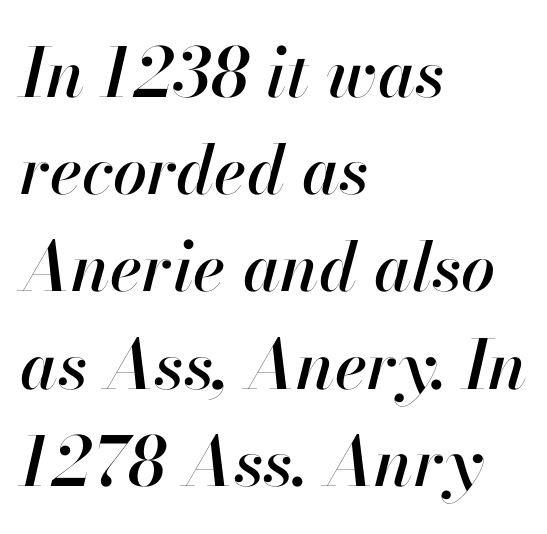
This sample has the flowing, uneven cadence of proportional lettering. The space between consecutive lines is moderate. Honestly, the letter spacing is just normal — you wouldn't notice it. Clear beneath every line of the passage. The rendering anchors every line to the left-hand side. Would a proofreader flag this as italicized? Yes.
